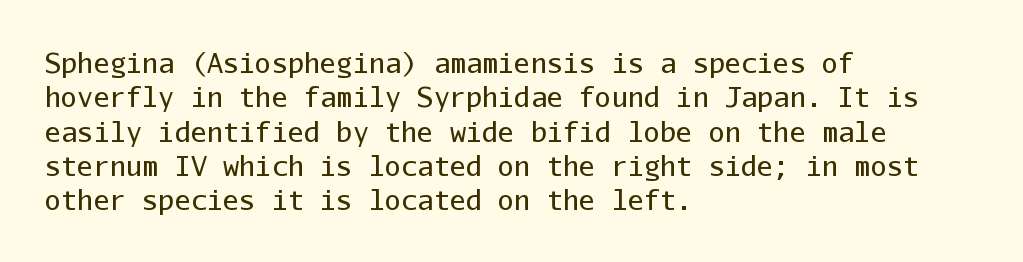
{"italic": "no", "bold": "no", "underline": "no", "align": "left", "line_spacing": "normal", "line_spacing_ratio": 1.27, "letter_spacing": "normal", "letter_spacing_em": 0.0, "glyph_px": 27}
